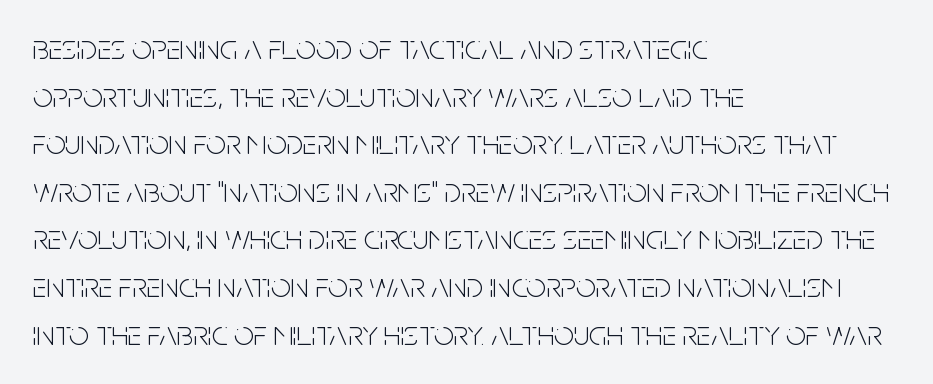
The image shows 35 px light, condensed sans-serif type, upright; set left-aligned, normal line spacing (1.36x), normal letter spacing, not underlined; low stroke contrast and a large x-height.
